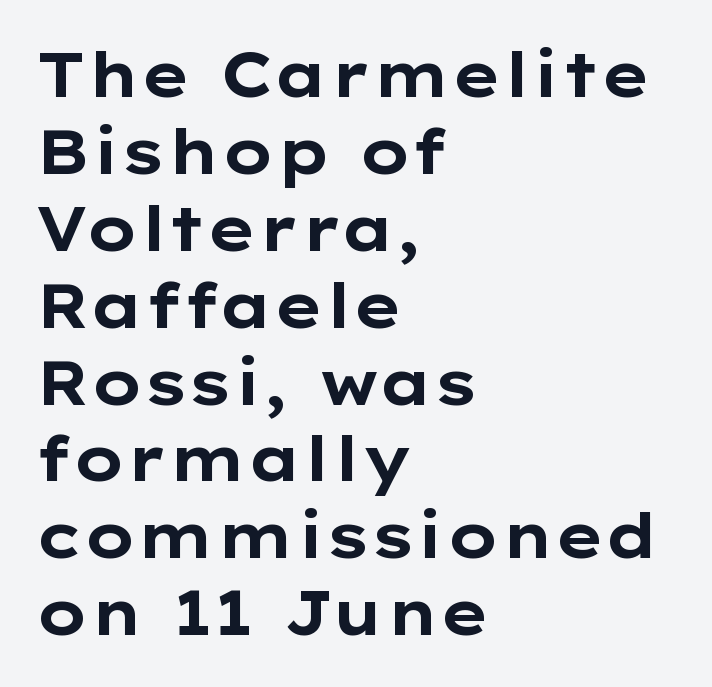
{"serif": "no", "italic": "no", "bold": "yes", "weight": "bold", "width": "wide", "stroke_contrast": "low", "x_height": "medium", "monospaced": "no", "underline": "no", "align": "left", "line_spacing_ratio": 1.24, "letter_spacing": "normal", "letter_spacing_em": 0.0, "glyph_px": 62}
